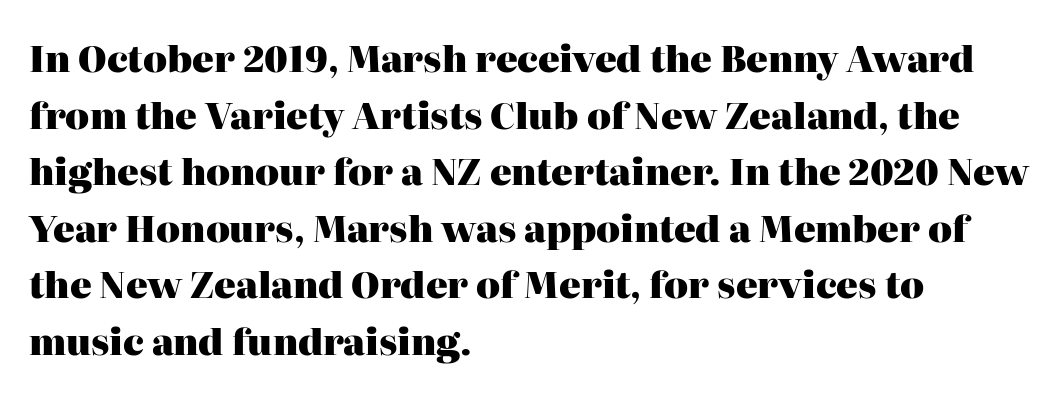
Is this a fixed-width face? No — the glyphs have proportional, varying widths. Set as a true bold cut, around the 700 mark. Serifs: yes, visible at the terminals of the letterforms. Lines of text with bare space underneath. Line starts are locked; line ends wander. No extra tracking has been applied to these lines.
